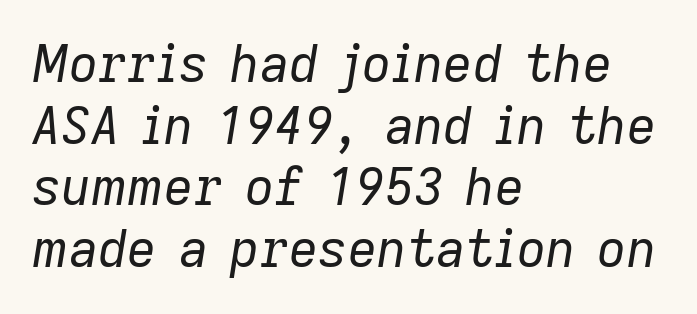
Stems and bowls with no extra thickness — not bold. You could not count columns in this text — the font is proportionally spaced. Check the space under the baseline: it is left empty. Short and long lines alike share a common starting point at left. The typography opts for an oblique posture over an upright one.
